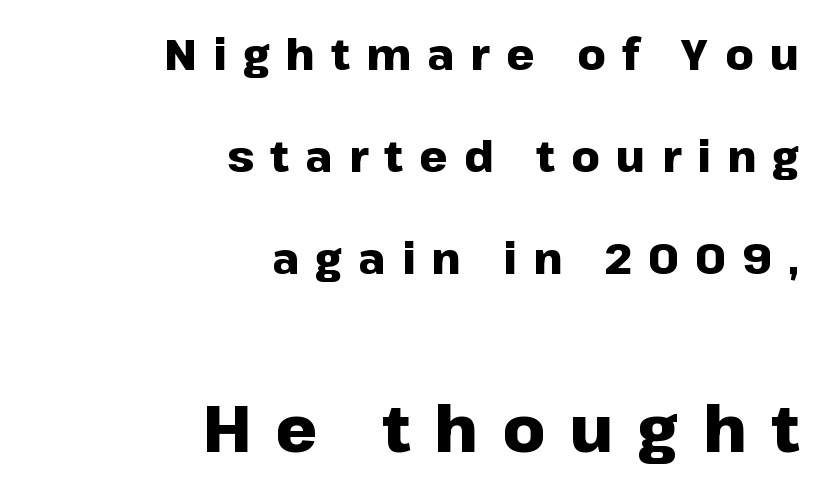
Q: Is the text bold? A: Yes.
Q: Is the text italic (slanted)? A: No, it is upright.
Q: Is the typeface a serif or a sans-serif typeface? A: Sans-serif.
Q: Is the text underlined? A: No.
Q: How is the paragraph aligned? A: Right-aligned.
Q: Is the spacing between letters normal or unusually wide? A: Unusually wide.
Q: Is the spacing between lines tight, normal or loose? A: Loose.
Q: Which block of text is set in a larger size, the first (top) or the second (bottom)? A: The second (bottom) one.
Q: Width (condensed, normal, or wide)? A: Normal.
Q: Stroke contrast? A: Low.
Q: x-height? A: Medium.
Q: Monospaced? A: No.
